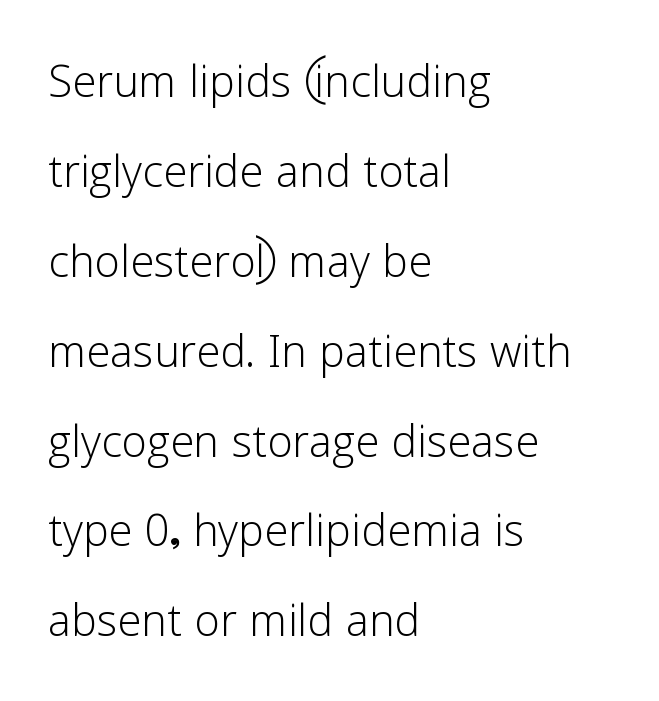
Notice how the passage keeps a crisp vertical edge on the left only. In terms of letterspacing, this is plain default setting. The strip under each line holds only bare page. Each new line begins a customary step beneath the previous one.
